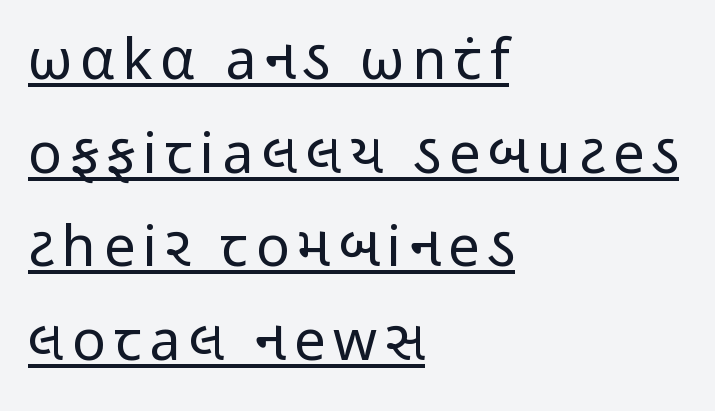
Q: Is the text bold? A: No.
Q: Is the text italic (slanted)? A: No, it is upright.
Q: Is the typeface a serif or a sans-serif typeface? A: Sans-serif.
Q: Is the text underlined? A: Yes.
Q: How is the paragraph aligned? A: Left-aligned.
Q: Is the spacing between lines tight, normal or loose? A: Normal.
Q: Width (condensed, normal, or wide)? A: Condensed.
Q: Stroke contrast? A: Low.
Q: x-height? A: Medium.
Q: Monospaced? A: No.
